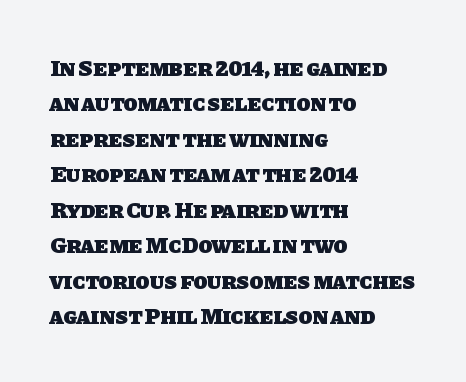
The image shows 23 px bold type; set left-aligned, normal line spacing (1.54x), normal letter spacing, not underlined.
